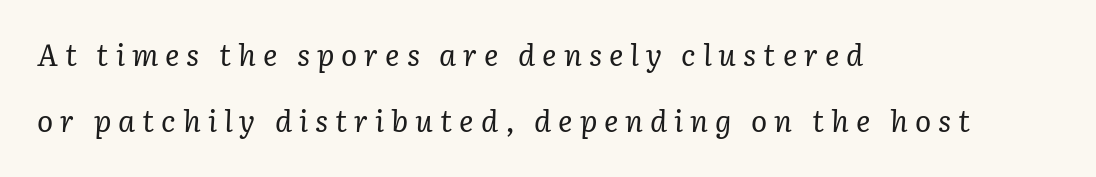
Q: Is the text bold? A: No.
Q: Is the text italic (slanted)? A: Yes, it leans right by about 3 degrees.
Q: Is the typeface a serif or a sans-serif typeface? A: Serif.
Q: Is the text underlined? A: No.
Q: How is the paragraph aligned? A: Left-aligned.
Q: Is the spacing between letters normal or unusually wide? A: Unusually wide.
Q: Is the spacing between lines tight, normal or loose? A: Loose.
Q: Width (condensed, normal, or wide)? A: Normal.
Q: Stroke contrast? A: Low.
Q: x-height? A: Medium.
Q: Monospaced? A: No.
